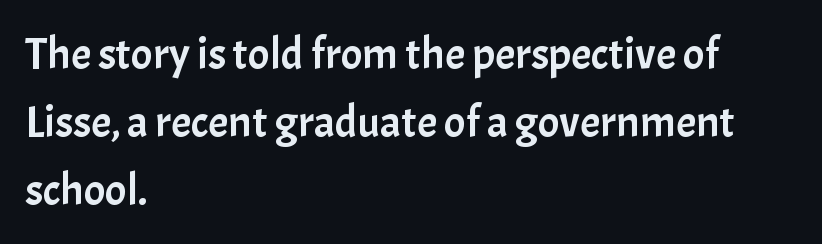
Q: Is the text italic (slanted)? A: No, it is upright.
Q: Is the typeface a serif or a sans-serif typeface? A: Sans-serif.
Q: Is the text underlined? A: No.
Q: How is the paragraph aligned? A: Left-aligned.
Q: Is the spacing between letters normal or unusually wide? A: Normal.
Q: Is the spacing between lines tight, normal or loose? A: Normal.
Q: Width (condensed, normal, or wide)? A: Normal.
Q: Stroke contrast? A: Low.
Q: x-height? A: Medium.
Q: Monospaced? A: No.
